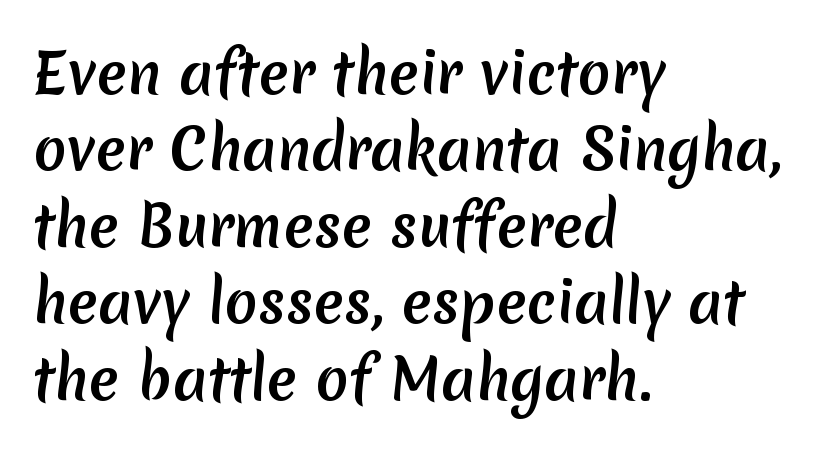
Casual observation: everything's shoved over to the left. The leading is moderate, giving the passage an even texture. The face used here is proportionally spaced, like ordinary book or web type. Grotesque or geometric, the face here clearly has no serifs.
